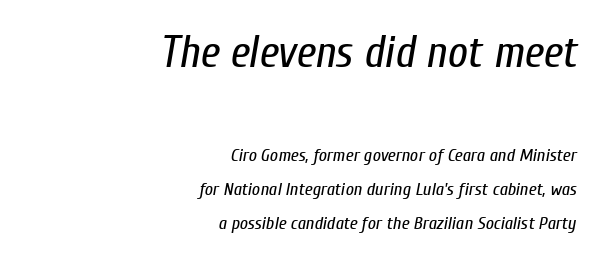
Compared with typical body copy, the letter spacing here is the same. Think of a printed novel: that variable character pitch is what you see here. Between these two stacked blocks, the higher one wins on size. Compared with a flush-left layout, this one pins lines to the opposite, right side.
